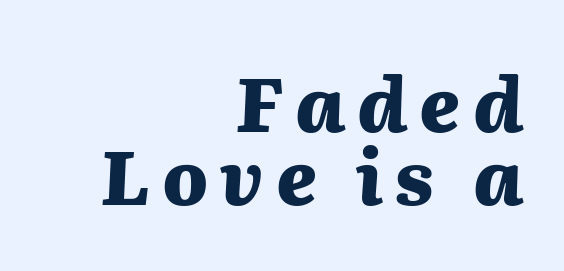
These lines carry a lot of weight — the face is fully bold. In CSS terms this would be text-align: right. Think of a printed novel: that variable character pitch is what you see here. Only glyphs here, with clear space below each row. This sample uses an oblique cut, with every glyph tilted off the vertical.
